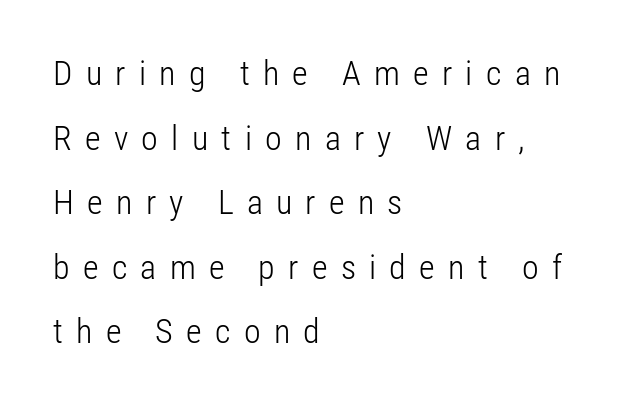
The image shows 34 px light, condensed sans-serif type, upright; set left-aligned, loose line spacing (1.9x), unusually wide letter spacing (+0.39 em), not underlined; low stroke contrast and a medium x-height.
